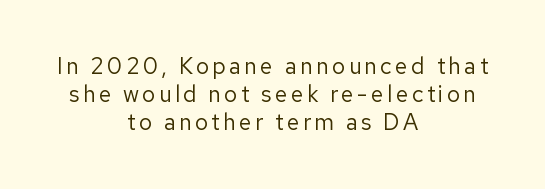
Q: Is the text bold? A: No.
Q: Is the text italic (slanted)? A: No, it is upright.
Q: Is the text underlined? A: No.
Q: How is the paragraph aligned? A: Centered.
